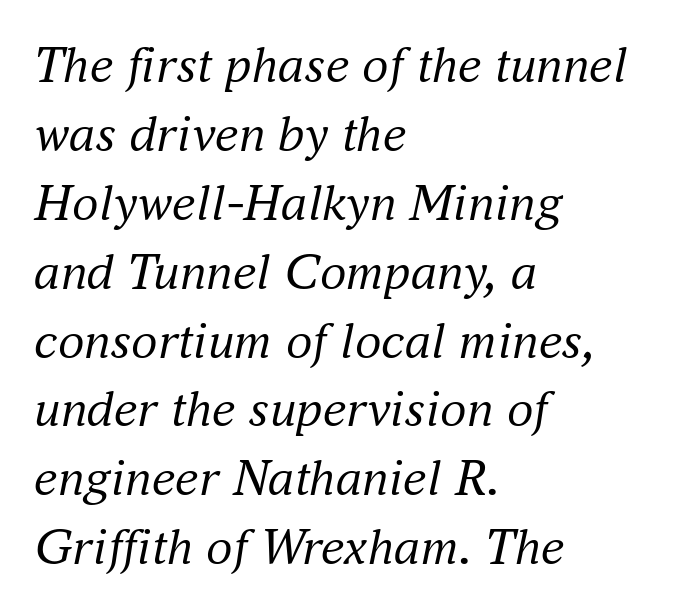
Q: Is the text bold? A: No.
Q: Is the text italic (slanted)? A: Yes, it leans right by about 16 degrees.
Q: Is the typeface a serif or a sans-serif typeface? A: Serif.
Q: Is the text underlined? A: No.
Q: How is the paragraph aligned? A: Left-aligned.
Q: Is the spacing between letters normal or unusually wide? A: Normal.
Q: Is the spacing between lines tight, normal or loose? A: Normal.
Q: Width (condensed, normal, or wide)? A: Normal.
Q: Stroke contrast? A: Medium.
Q: x-height? A: Small.
Q: Monospaced? A: No.
